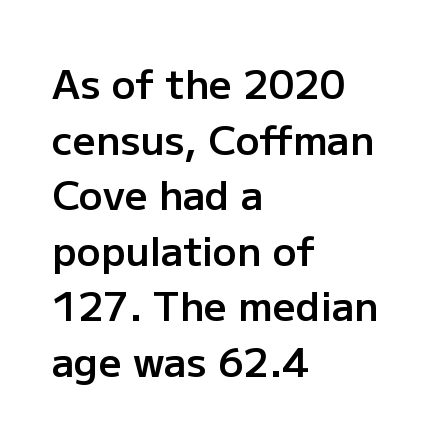
{"serif": "no", "italic": "no", "bold": "semi", "weight": "semibold", "width": "normal", "stroke_contrast": "low", "x_height": "medium", "monospaced": "no", "underline": "no", "align": "left", "line_spacing": "normal", "line_spacing_ratio": 1.39, "letter_spacing": "normal", "letter_spacing_em": 0.0, "glyph_px": 40}
